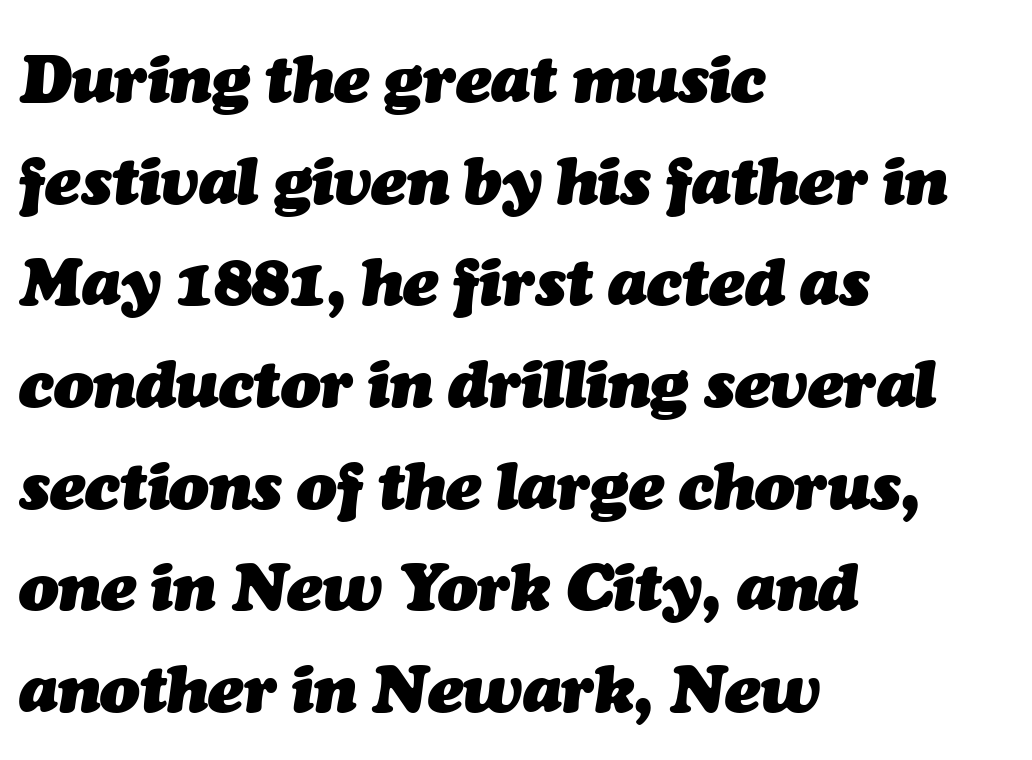
{"italic": "yes", "lean": "right", "slant_degrees": 7, "bold": "yes", "weight": "heavy", "width": "normal", "stroke_contrast": "medium", "x_height": "medium", "monospaced": "no", "underline": "no", "align": "left", "line_spacing": "normal", "line_spacing_ratio": 1.54, "letter_spacing": "normal", "letter_spacing_em": 0.0, "glyph_px": 66}
